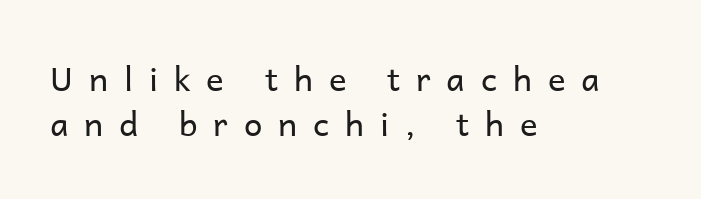
Q: Is the text bold? A: No.
Q: Is the text italic (slanted)? A: No, it is upright.
Q: Is the typeface a serif or a sans-serif typeface? A: Sans-serif.
Q: Is the text underlined? A: No.
Q: How is the paragraph aligned? A: Left-aligned.
Q: Is the spacing between letters normal or unusually wide? A: Unusually wide.
Q: Is the spacing between lines tight, normal or loose? A: Normal.
Q: Width (condensed, normal, or wide)? A: Normal.
Q: Stroke contrast? A: Low.
Q: x-height? A: Medium.
Q: Monospaced? A: No.
